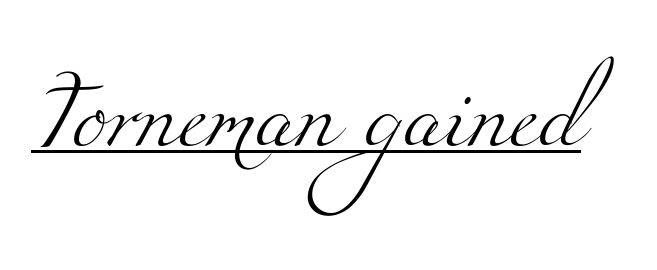
{"bold": "no", "weight": "light", "width": "wide", "stroke_contrast": "medium", "x_height": "small", "monospaced": "no", "underline": "yes", "letter_spacing": "normal", "letter_spacing_em": 0.0, "glyph_px": 66}
